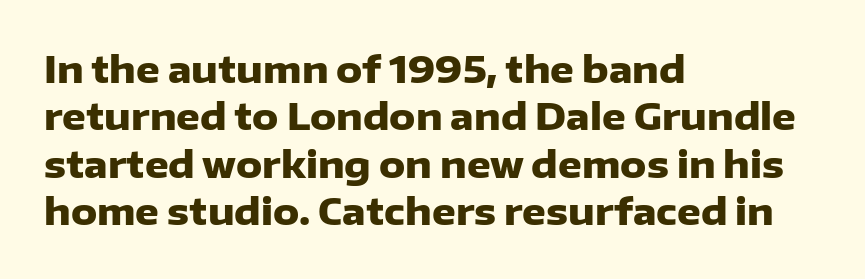
Q: Is the text bold? A: Yes.
Q: Is the text italic (slanted)? A: No, it is upright.
Q: Is the typeface a serif or a sans-serif typeface? A: Sans-serif.
Q: Is the text underlined? A: No.
Q: How is the paragraph aligned? A: Left-aligned.
Q: Is the spacing between letters normal or unusually wide? A: Normal.
Q: Is the spacing between lines tight, normal or loose? A: Normal.
Q: Width (condensed, normal, or wide)? A: Normal.
Q: Stroke contrast? A: Low.
Q: x-height? A: Medium.
Q: Monospaced? A: No.
